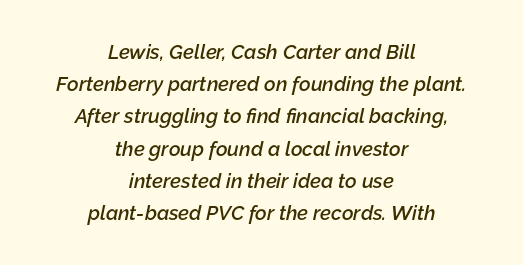
The lines in this sample share a center point and differ in where they start and stop. The specimen reads as italic at a glance. The gaps between neighbouring characters are ordinary and unremarkable. Stems and bowls a touch heavier than normal — semibold.
